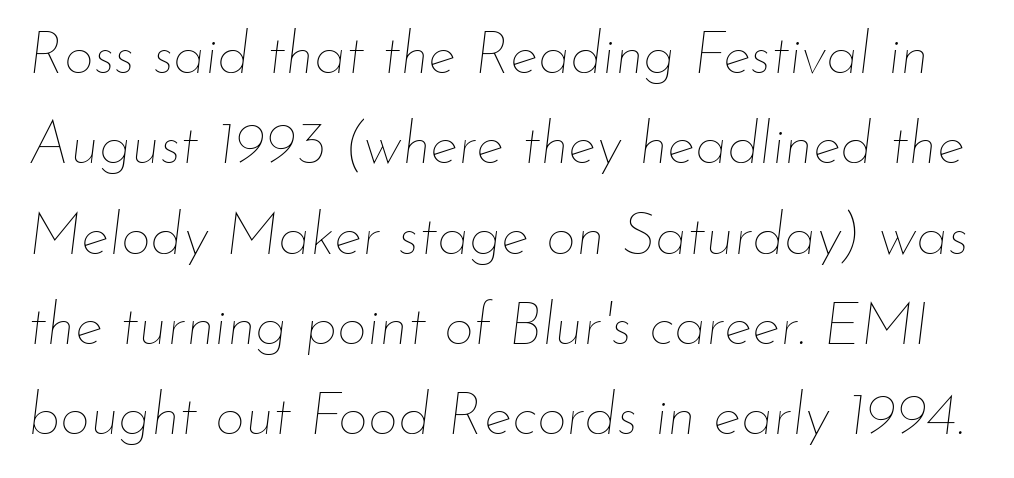
The image shows 59 px thin type, italic (leaning right); set normal line spacing (1.53x), normal letter spacing, not underlined; low stroke contrast and a small x-height.
